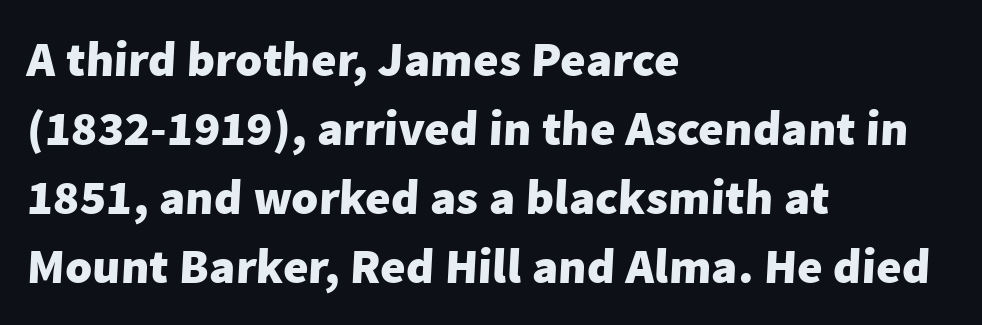
Q: Is the text bold? A: Yes.
Q: Is the typeface a serif or a sans-serif typeface? A: Sans-serif.
Q: Is the text underlined? A: No.
Q: How is the paragraph aligned? A: Left-aligned.
Q: Is the spacing between letters normal or unusually wide? A: Normal.
Q: Is the spacing between lines tight, normal or loose? A: Normal.
Q: Width (condensed, normal, or wide)? A: Normal.
Q: Stroke contrast? A: Low.
Q: x-height? A: Medium.
Q: Monospaced? A: No.
